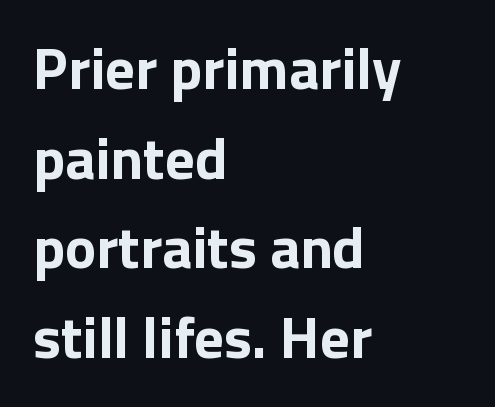
Q: Is the text bold? A: Yes.
Q: Is the text italic (slanted)? A: No, it is upright.
Q: Is the typeface a serif or a sans-serif typeface? A: Sans-serif.
Q: Is the text underlined? A: No.
Q: How is the paragraph aligned? A: Left-aligned.
Q: Is the spacing between letters normal or unusually wide? A: Normal.
Q: Is the spacing between lines tight, normal or loose? A: Normal.
Q: Width (condensed, normal, or wide)? A: Normal.
Q: Stroke contrast? A: Low.
Q: x-height? A: Medium.
Q: Monospaced? A: No.
